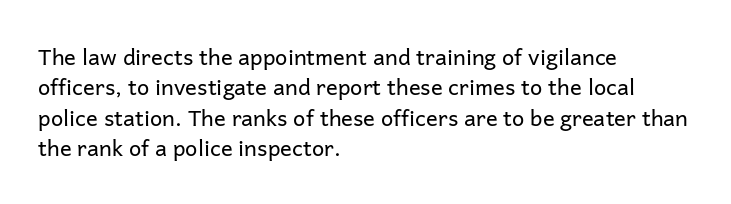
{"italic": "no", "bold": "no", "underline": "no", "align": "left", "line_spacing": "normal", "line_spacing_ratio": 1.38, "letter_spacing": "normal", "letter_spacing_em": 0.0, "glyph_px": 22}
